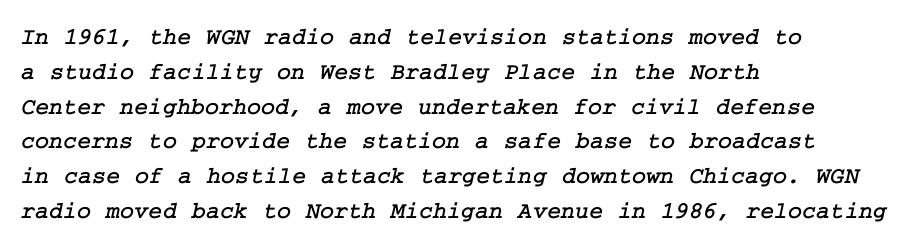
Line starts are locked; line ends wander. Does the leading feel generous? No, just average. Only glyphs here, with clear space below each row. This rendering leaves character spacing at its baseline value.
